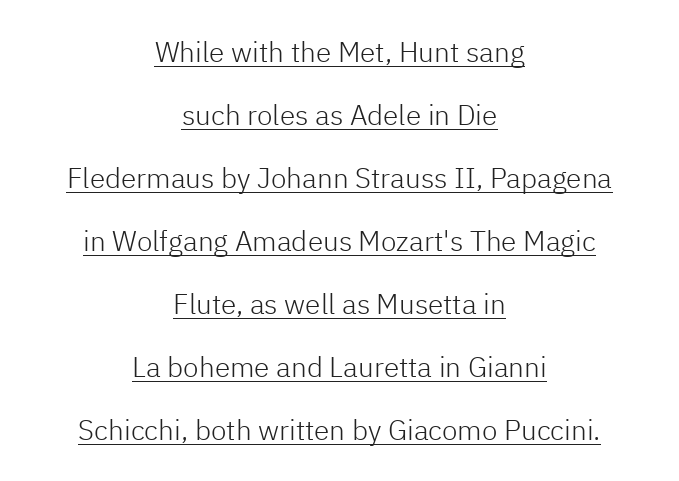
{"serif": "no", "italic": "no", "bold": "no", "weight": "light", "width": "normal", "stroke_contrast": "low", "x_height": "medium", "monospaced": "no", "underline": "yes", "align": "center", "line_spacing": "loose", "line_spacing_ratio": 2.25, "letter_spacing": "normal", "letter_spacing_em": 0.0, "glyph_px": 28}
